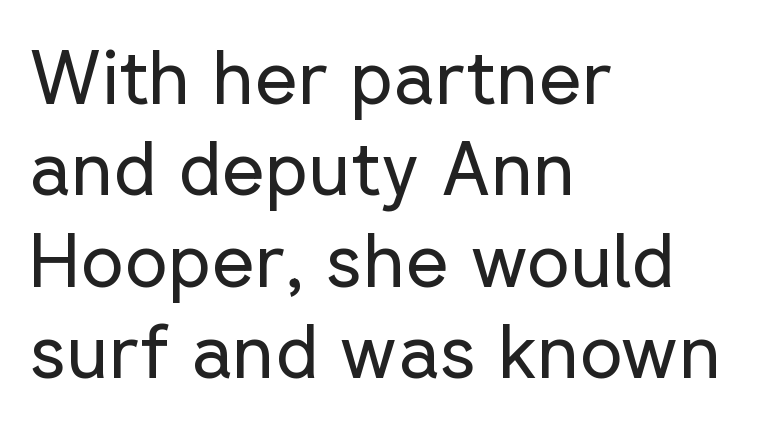
Q: Is the text bold? A: No.
Q: Is the text italic (slanted)? A: No, it is upright.
Q: Is the typeface a serif or a sans-serif typeface? A: Sans-serif.
Q: Is the text underlined? A: No.
Q: How is the paragraph aligned? A: Left-aligned.
Q: Is the spacing between letters normal or unusually wide? A: Normal.
Q: Width (condensed, normal, or wide)? A: Normal.
Q: Stroke contrast? A: Low.
Q: x-height? A: Medium.
Q: Monospaced? A: No.
